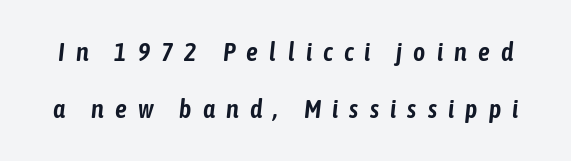
{"italic": "yes", "lean": "right", "slant_degrees": 6, "underline": "no", "line_spacing": "loose", "line_spacing_ratio": 2.21, "letter_spacing": "wide", "letter_spacing_em": 0.43, "glyph_px": 26}
